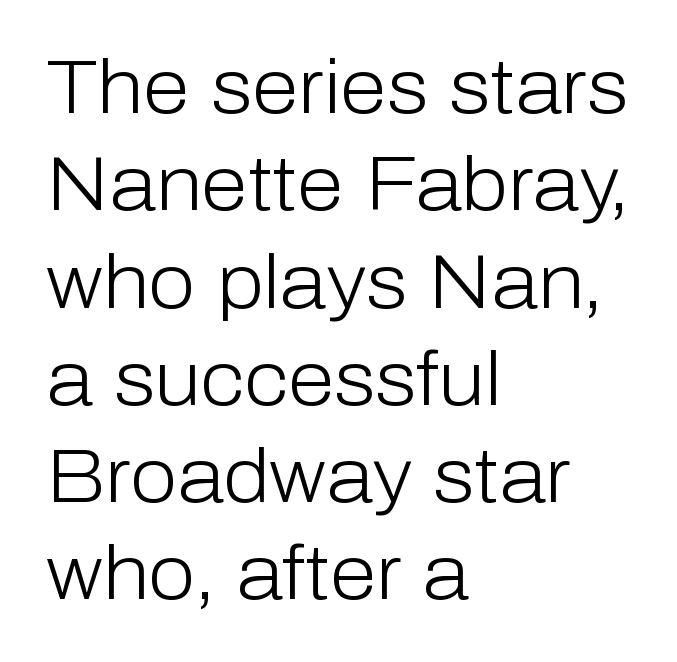
The image shows 76 px light sans-serif type, upright; set left-aligned, normal line spacing (1.28x), normal letter spacing, not underlined; low stroke contrast and a medium x-height.
